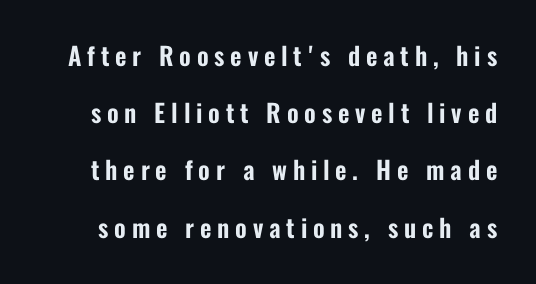
Q: Is the text italic (slanted)? A: No, it is upright.
Q: Is the text underlined? A: No.
Q: Is the spacing between letters normal or unusually wide? A: Unusually wide.
Q: Is the spacing between lines tight, normal or loose? A: Loose.
